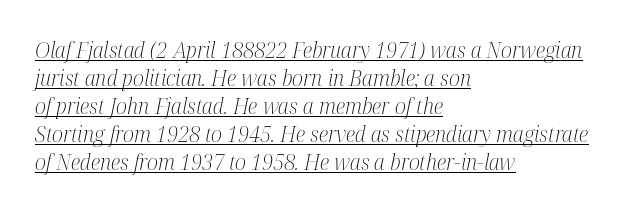
{"italic": "yes", "lean": "right", "slant_degrees": 12, "bold": "no", "underline": "yes", "align": "left", "line_spacing": "normal", "line_spacing_ratio": 1.33, "letter_spacing": "normal", "letter_spacing_em": 0.0, "glyph_px": 21}
